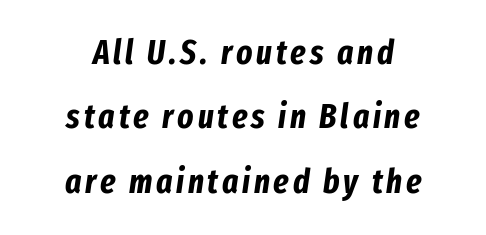
{"italic": "yes", "lean": "right", "slant_degrees": 8, "bold": "yes", "weight": "bold", "width": "condensed", "stroke_contrast": "low", "x_height": "medium", "monospaced": "no", "underline": "no", "align": "center", "line_spacing_ratio": 1.89, "glyph_px": 34}
